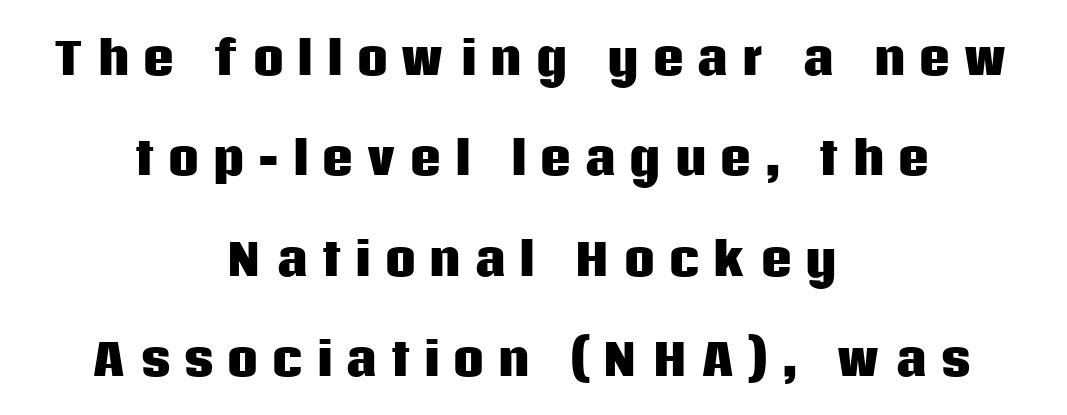
Caption: multi-line text, centered on the measure. Airy leading. Bold? Absolutely — the strokes are thick and heavy. Vertical strokes here are truly vertical. Someone cranked the tracking dial way up on this one.
